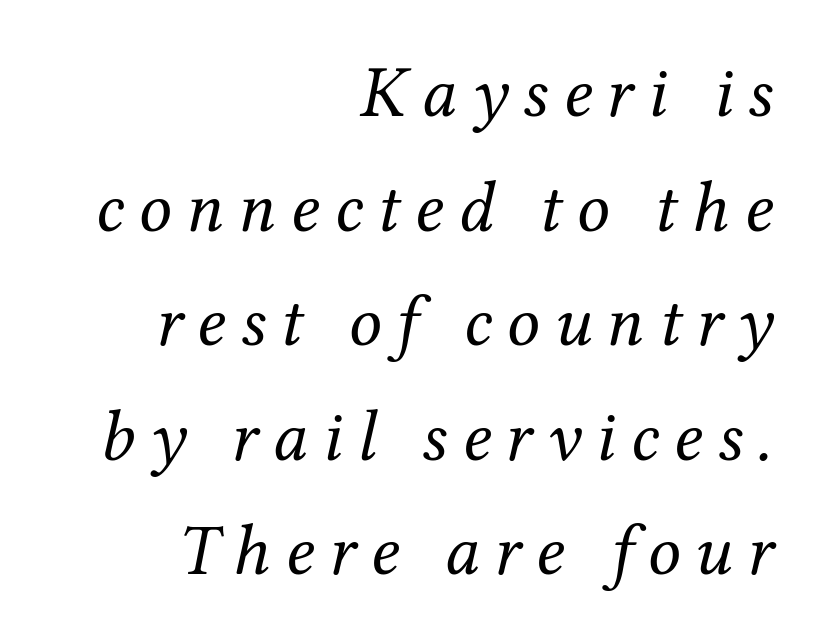
Q: Is the text bold? A: No.
Q: Is the text italic (slanted)? A: Yes, it leans right by about 12 degrees.
Q: Is the typeface a serif or a sans-serif typeface? A: Serif.
Q: Is the text underlined? A: No.
Q: How is the paragraph aligned? A: Right-aligned.
Q: Is the spacing between letters normal or unusually wide? A: Unusually wide.
Q: Is the spacing between lines tight, normal or loose? A: Normal.
Q: Width (condensed, normal, or wide)? A: Normal.
Q: Stroke contrast? A: Medium.
Q: x-height? A: Medium.
Q: Monospaced? A: No.
